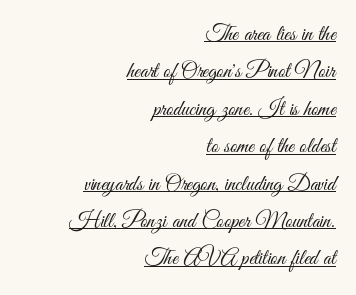
{"bold": "no", "underline": "yes", "align": "right", "line_spacing": "normal", "line_spacing_ratio": 1.7, "letter_spacing": "normal", "letter_spacing_em": 0.0, "glyph_px": 22}
